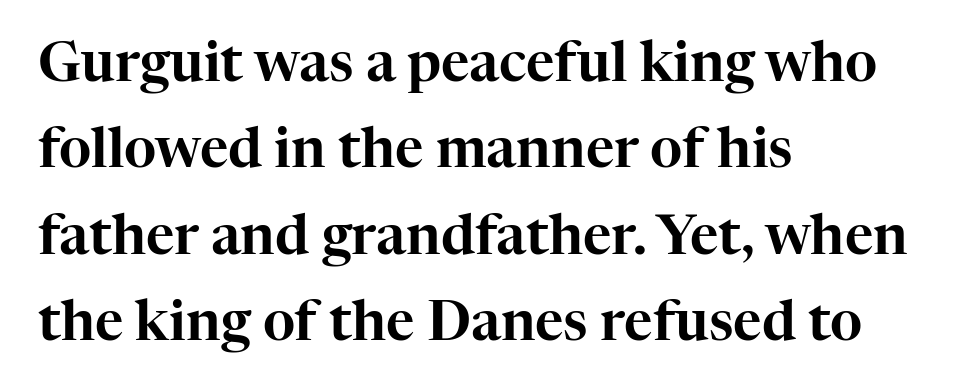
Q: Is the text italic (slanted)? A: No, it is upright.
Q: Is the typeface a serif or a sans-serif typeface? A: Serif.
Q: Is the text underlined? A: No.
Q: How is the paragraph aligned? A: Left-aligned.
Q: Is the spacing between letters normal or unusually wide? A: Normal.
Q: Is the spacing between lines tight, normal or loose? A: Normal.
Q: Width (condensed, normal, or wide)? A: Normal.
Q: Stroke contrast? A: High.
Q: x-height? A: Medium.
Q: Monospaced? A: No.
